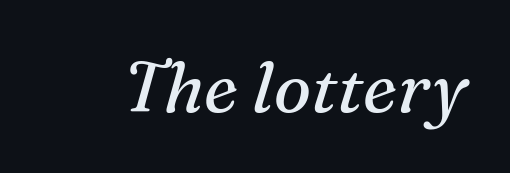
Q: Is the text bold? A: No.
Q: Is the text italic (slanted)? A: Yes, it leans right by about 16 degrees.
Q: Is the typeface a serif or a sans-serif typeface? A: Serif.
Q: Is the text underlined? A: No.
Q: Is the spacing between letters normal or unusually wide? A: Normal.
Q: Width (condensed, normal, or wide)? A: Normal.
Q: Stroke contrast? A: Medium.
Q: x-height? A: Medium.
Q: Monospaced? A: No.
